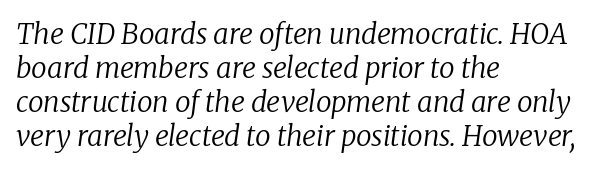
The image shows 28 px regular-weight serif type, italic (leaning right); set left-aligned, line spacing 1.22x, normal letter spacing, not underlined; low stroke contrast and a medium x-height.
